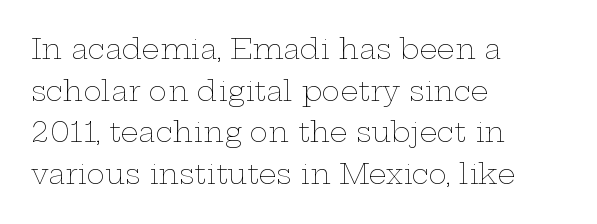
Q: Is the text bold? A: No.
Q: Is the text italic (slanted)? A: No, it is upright.
Q: Is the text underlined? A: No.
Q: How is the paragraph aligned? A: Left-aligned.
Q: Is the spacing between letters normal or unusually wide? A: Normal.
Q: Is the spacing between lines tight, normal or loose? A: Normal.
Q: Width (condensed, normal, or wide)? A: Wide.
Q: Stroke contrast? A: Low.
Q: x-height? A: Medium.
Q: Monospaced? A: No.
